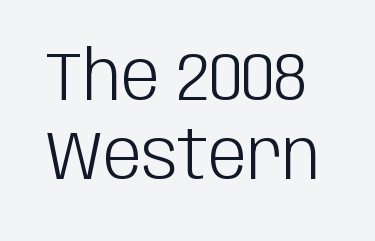
The image shows 69 px light, condensed sans-serif type, upright; set tight line spacing (1.14x), normal letter spacing, not underlined; low stroke contrast and a large x-height.
